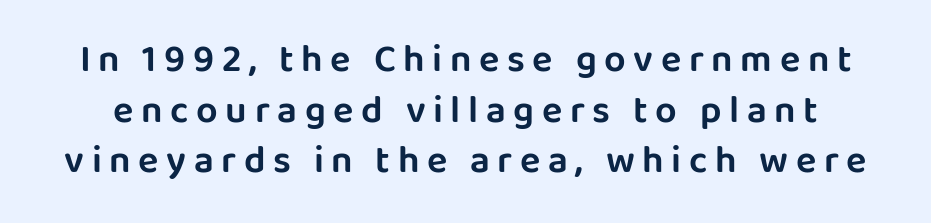
{"serif": "no", "italic": "no", "width": "normal", "stroke_contrast": "low", "x_height": "large", "monospaced": "no", "underline": "no", "line_spacing": "normal", "line_spacing_ratio": 1.33, "letter_spacing": "wide", "letter_spacing_em": 0.2, "glyph_px": 38}
